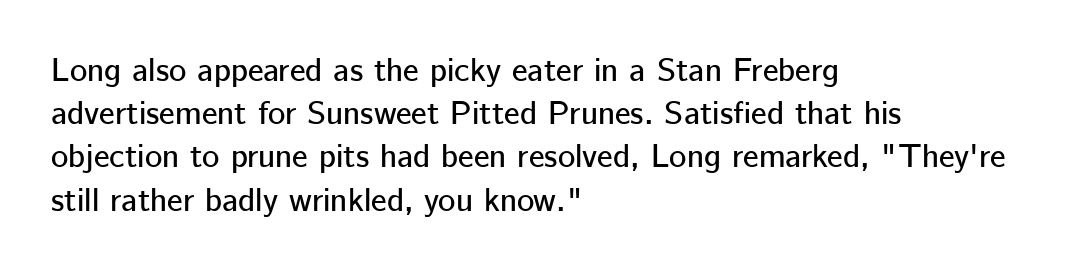
{"serif": "no", "italic": "no", "width": "normal", "stroke_contrast": "low", "x_height": "medium", "monospaced": "no", "underline": "no", "align": "left", "line_spacing": "normal", "line_spacing_ratio": 1.31, "letter_spacing": "normal", "letter_spacing_em": 0.0, "glyph_px": 33}
